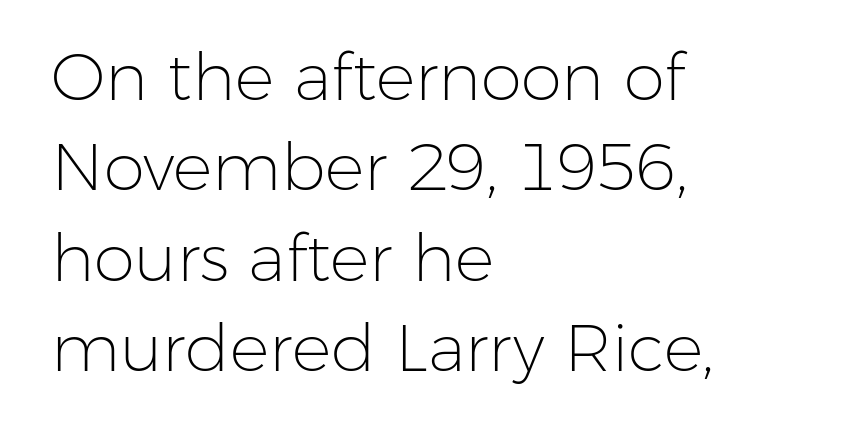
Weight: in the light-to-regular range. Notice how the passage keeps a crisp vertical edge on the left only. Letterform terminals end flat and unadorned throughout the passage. The face used here is proportionally spaced, like ordinary book or web type. In terms of letterspacing, this is plain default setting. Bare-footed words on every line.
